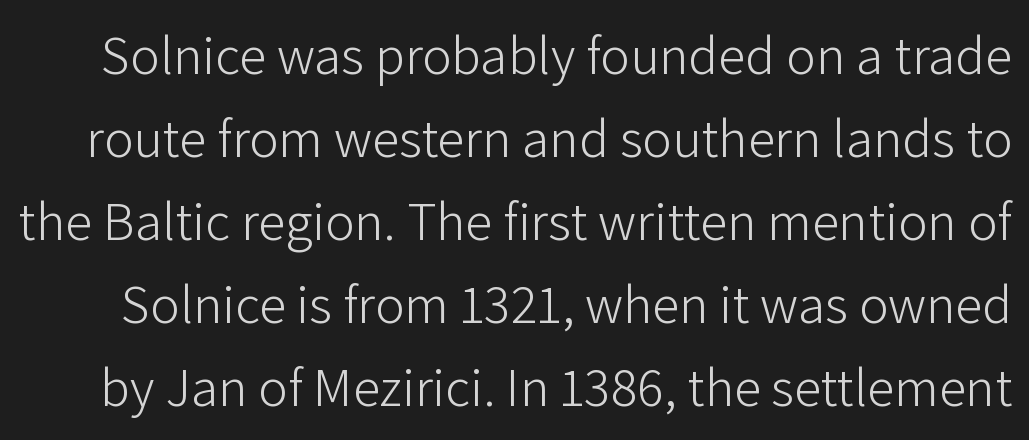
The image shows 55 px light sans-serif type, upright; set normal line spacing (1.51x), normal letter spacing, not underlined; low stroke contrast and a medium x-height.
